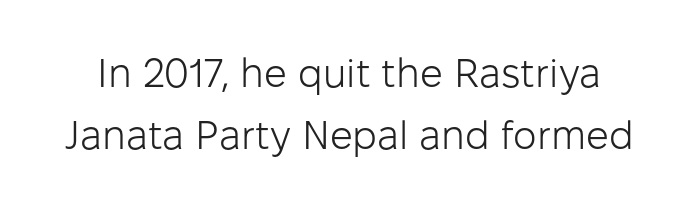
{"serif": "no", "italic": "no", "bold": "no", "weight": "light", "width": "normal", "stroke_contrast": "low", "x_height": "medium", "monospaced": "no", "underline": "no", "line_spacing": "normal", "line_spacing_ratio": 1.54, "letter_spacing": "normal", "letter_spacing_em": 0.0, "glyph_px": 40}
